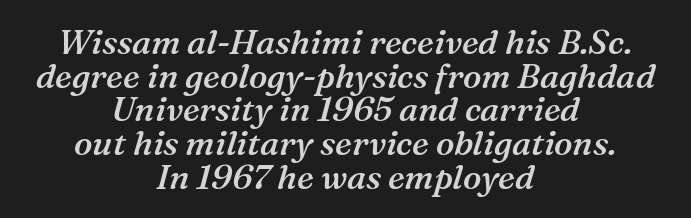
{"serif": "yes", "italic": "yes", "lean": "right", "slant_degrees": 16, "bold": "semi", "weight": "semibold", "width": "normal", "stroke_contrast": "medium", "x_height": "medium", "monospaced": "no", "underline": "no", "align": "center", "line_spacing": "tight", "line_spacing_ratio": 0.99, "letter_spacing": "normal", "letter_spacing_em": 0.0, "glyph_px": 34}
